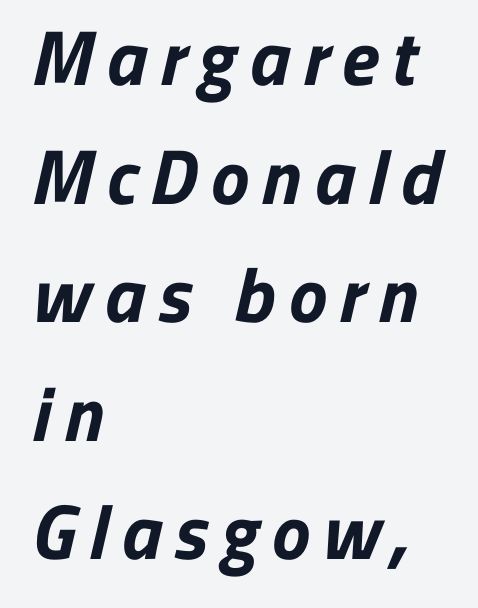
Q: Is the text bold? A: Yes.
Q: Is the typeface a serif or a sans-serif typeface? A: Sans-serif.
Q: Is the text underlined? A: No.
Q: How is the paragraph aligned? A: Left-aligned.
Q: Is the spacing between lines tight, normal or loose? A: Normal.
Q: Width (condensed, normal, or wide)? A: Normal.
Q: Stroke contrast? A: Low.
Q: x-height? A: Medium.
Q: Monospaced? A: No.
